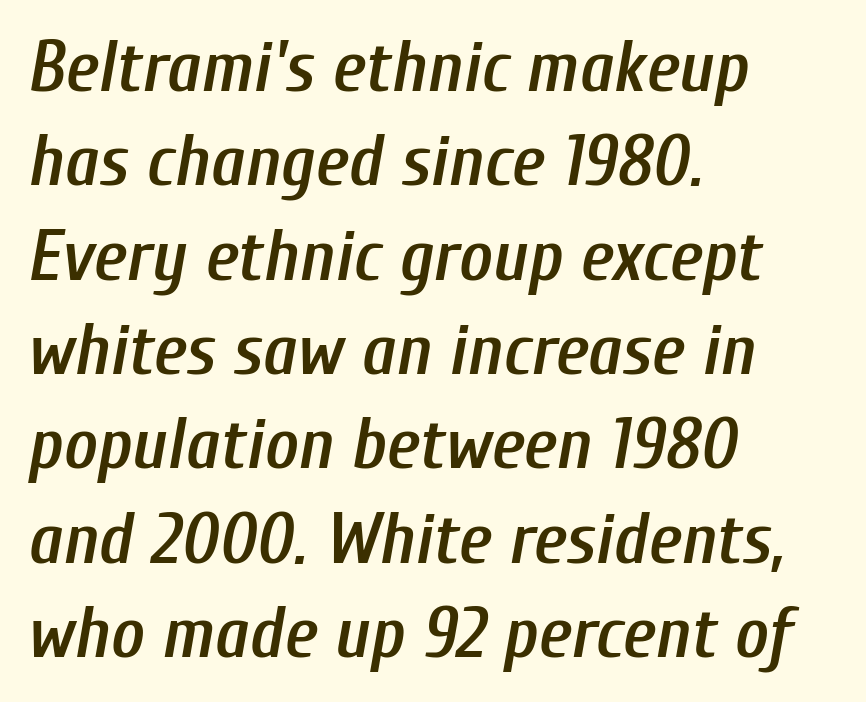
{"italic": "yes", "lean": "right", "slant_degrees": 10, "bold": "semi", "weight": "semibold", "width": "condensed", "stroke_contrast": "low", "x_height": "medium", "monospaced": "no", "underline": "no", "align": "left", "line_spacing": "normal", "line_spacing_ratio": 1.31, "letter_spacing": "normal", "letter_spacing_em": 0.0, "glyph_px": 72}
